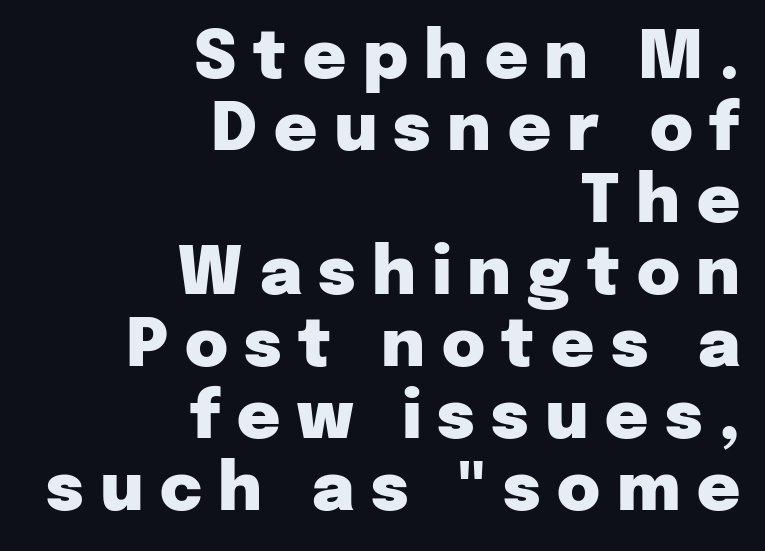
Q: Is the text bold? A: Yes.
Q: Is the text italic (slanted)? A: No, it is upright.
Q: Is the typeface a serif or a sans-serif typeface? A: Sans-serif.
Q: Is the text underlined? A: No.
Q: How is the paragraph aligned? A: Right-aligned.
Q: Is the spacing between letters normal or unusually wide? A: Unusually wide.
Q: Is the spacing between lines tight, normal or loose? A: Tight.
Q: Width (condensed, normal, or wide)? A: Normal.
Q: Stroke contrast? A: Low.
Q: x-height? A: Medium.
Q: Monospaced? A: No.
